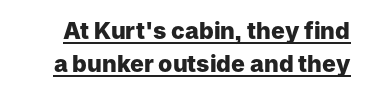
The image shows 23 px bold type, upright; set normal line spacing (1.43x), normal letter spacing, underlined.
